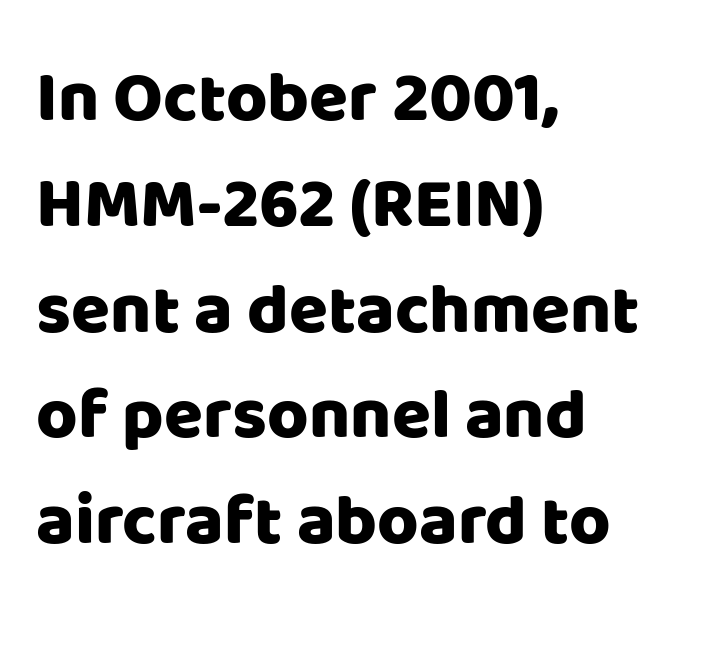
{"serif": "no", "italic": "no", "width": "normal", "stroke_contrast": "low", "x_height": "large", "monospaced": "no", "underline": "no", "align": "left", "line_spacing": "normal", "line_spacing_ratio": 1.49, "letter_spacing": "normal", "letter_spacing_em": 0.0, "glyph_px": 71}
